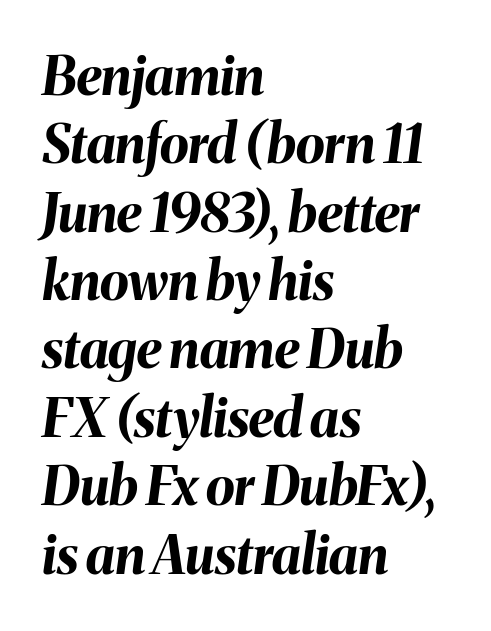
The image shows 53 px bold type, italic (leaning right); set left-aligned, normal line spacing (1.29x), normal letter spacing, not underlined; medium stroke contrast and a medium x-height.
